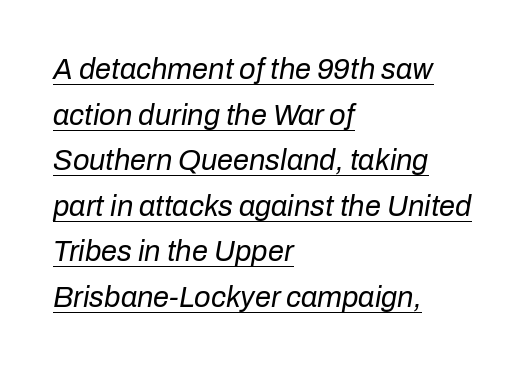
The image shows 29 px regular-weight type, italic (leaning right); set left-aligned, normal line spacing (1.57x), normal letter spacing, underlined; low stroke contrast and a medium x-height.
